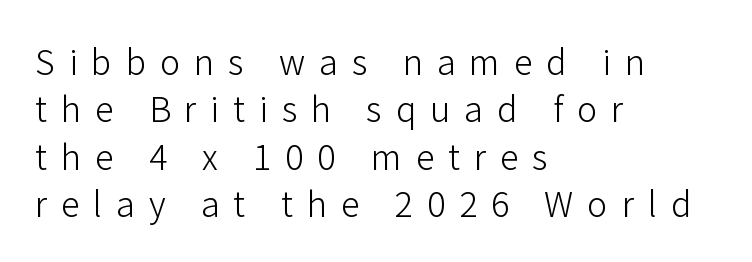
The image shows 34 px light sans-serif type, upright; set left-aligned, normal line spacing (1.39x), unusually wide letter spacing (+0.41 em), not underlined; low stroke contrast and a medium x-height.
